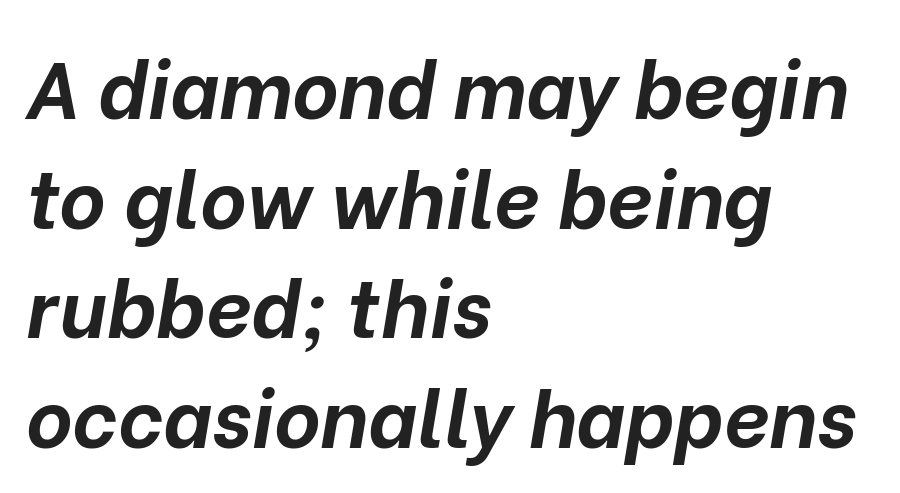
Q: Is the text bold? A: Yes.
Q: Is the text italic (slanted)? A: Yes, it leans right by about 10 degrees.
Q: Is the text underlined? A: No.
Q: How is the paragraph aligned? A: Left-aligned.
Q: Is the spacing between letters normal or unusually wide? A: Normal.
Q: Is the spacing between lines tight, normal or loose? A: Normal.
Q: Width (condensed, normal, or wide)? A: Normal.
Q: Stroke contrast? A: Low.
Q: x-height? A: Medium.
Q: Monospaced? A: No.
